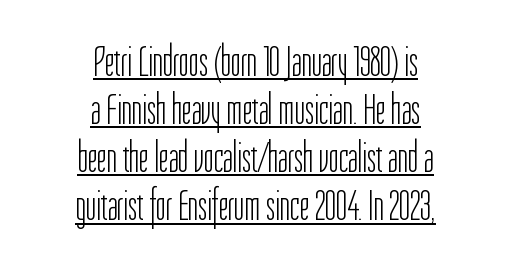
{"serif": "no", "italic": "no", "bold": "no", "weight": "light", "width": "condensed", "stroke_contrast": "low", "x_height": "medium", "monospaced": "no", "underline": "yes", "align": "center", "line_spacing": "tight", "line_spacing_ratio": 1.12, "letter_spacing": "normal", "letter_spacing_em": 0.0, "glyph_px": 43}
